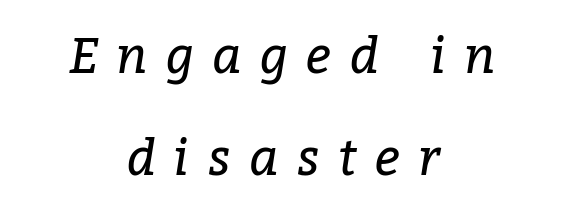
Q: Is the text bold? A: No.
Q: Is the text italic (slanted)? A: Yes, it leans right by about 9 degrees.
Q: Is the typeface a serif or a sans-serif typeface? A: Serif.
Q: Is the text underlined? A: No.
Q: How is the paragraph aligned? A: Centered.
Q: Is the spacing between letters normal or unusually wide? A: Unusually wide.
Q: Is the spacing between lines tight, normal or loose? A: Loose.
Q: Width (condensed, normal, or wide)? A: Normal.
Q: Stroke contrast? A: Low.
Q: x-height? A: Medium.
Q: Monospaced? A: No.
